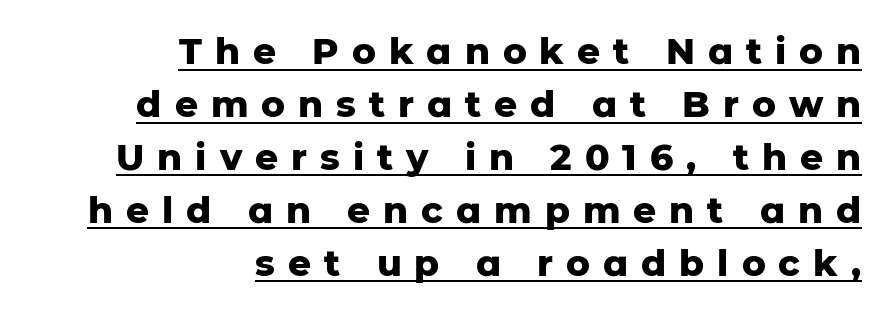
{"serif": "no", "italic": "no", "bold": "yes", "weight": "heavy", "width": "normal", "stroke_contrast": "low", "x_height": "medium", "monospaced": "no", "underline": "yes", "align": "right", "line_spacing": "normal", "line_spacing_ratio": 1.47, "letter_spacing": "wide", "letter_spacing_em": 0.36, "glyph_px": 36}
